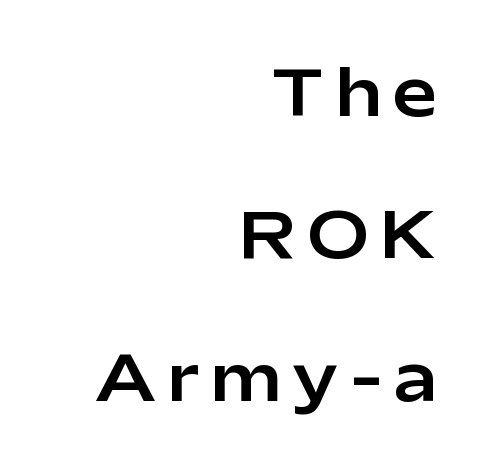
Q: Is the text italic (slanted)? A: No, it is upright.
Q: Is the typeface a serif or a sans-serif typeface? A: Sans-serif.
Q: Is the text underlined? A: No.
Q: How is the paragraph aligned? A: Right-aligned.
Q: Is the spacing between lines tight, normal or loose? A: Loose.
Q: Width (condensed, normal, or wide)? A: Normal.
Q: Stroke contrast? A: Low.
Q: x-height? A: Medium.
Q: Monospaced? A: No.
